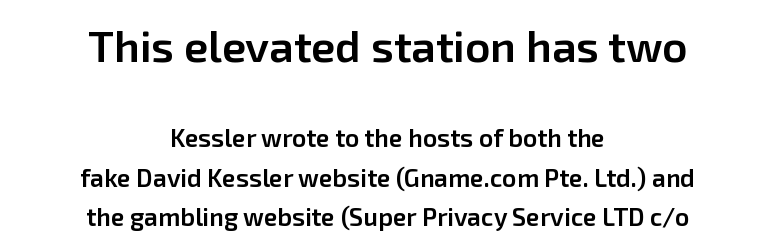
The image shows 44 px semibold sans-serif type, upright; set centered, normal line spacing (1.57x), normal letter spacing, not underlined; the first (top) block is 1.76x larger; low stroke contrast and a medium x-height.
